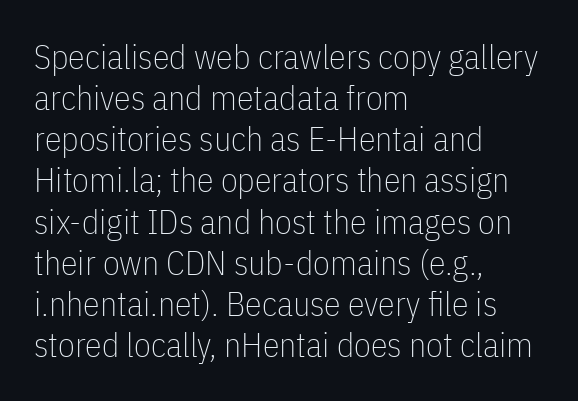
Q: Is the text bold? A: No.
Q: Is the text italic (slanted)? A: No, it is upright.
Q: Is the typeface a serif or a sans-serif typeface? A: Sans-serif.
Q: Is the text underlined? A: No.
Q: How is the paragraph aligned? A: Left-aligned.
Q: Is the spacing between letters normal or unusually wide? A: Normal.
Q: Width (condensed, normal, or wide)? A: Condensed.
Q: Stroke contrast? A: Low.
Q: x-height? A: Medium.
Q: Monospaced? A: No.
